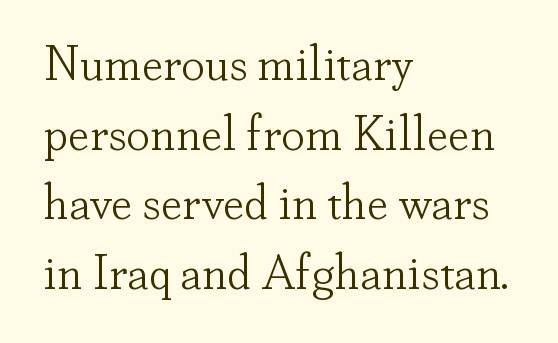
Q: Is the text bold? A: No.
Q: Is the text italic (slanted)? A: No, it is upright.
Q: Is the typeface a serif or a sans-serif typeface? A: Serif.
Q: Is the text underlined? A: No.
Q: How is the paragraph aligned? A: Left-aligned.
Q: Is the spacing between letters normal or unusually wide? A: Normal.
Q: Is the spacing between lines tight, normal or loose? A: Normal.
Q: Width (condensed, normal, or wide)? A: Normal.
Q: Stroke contrast? A: Low.
Q: x-height? A: Small.
Q: Monospaced? A: No.
